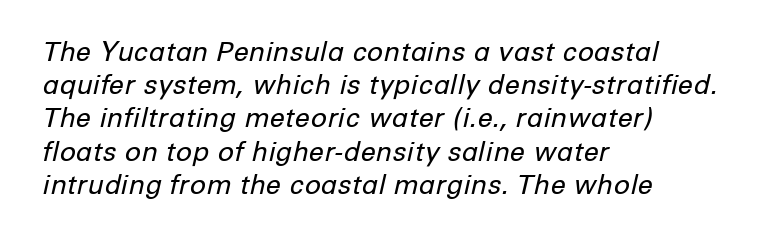
The image shows 27 px text type, italic (leaning right); set left-aligned, line spacing 1.23x, normal letter spacing, not underlined.
